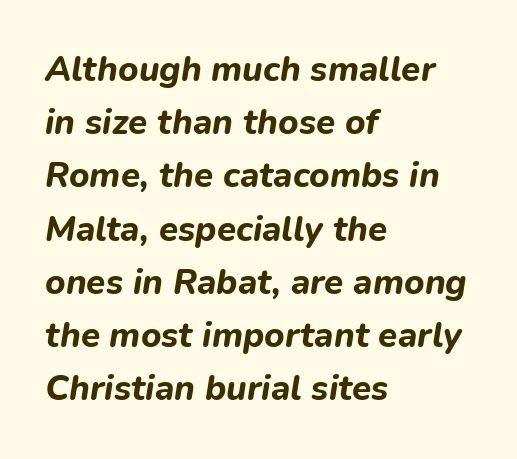
The area under the type is left untouched. Students, observe: this is what conventionally led text looks like. The setting favours the left margin, as ordinary paragraphs usually do. A typesetter would call this zero additional tracking. Slanted lettering throughout.
